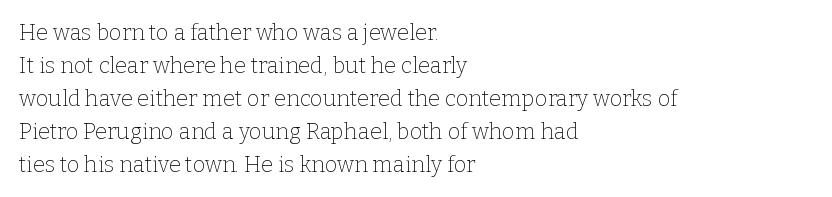
Q: Is the text bold? A: No.
Q: Is the text italic (slanted)? A: No, it is upright.
Q: Is the text underlined? A: No.
Q: How is the paragraph aligned? A: Left-aligned.
Q: Is the spacing between letters normal or unusually wide? A: Normal.
Q: Is the spacing between lines tight, normal or loose? A: Normal.
